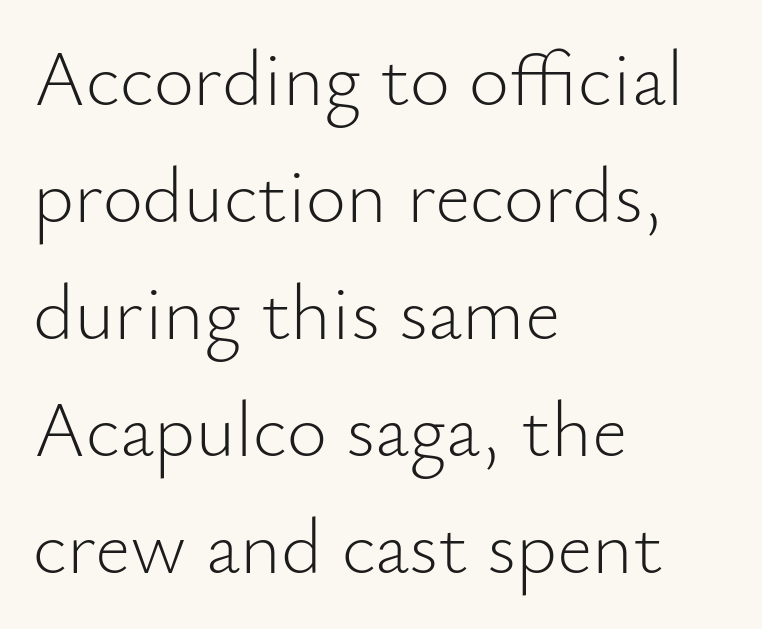
Q: Is the text bold? A: No.
Q: Is the text italic (slanted)? A: No, it is upright.
Q: Is the typeface a serif or a sans-serif typeface? A: Sans-serif.
Q: Is the text underlined? A: No.
Q: How is the paragraph aligned? A: Left-aligned.
Q: Is the spacing between letters normal or unusually wide? A: Normal.
Q: Is the spacing between lines tight, normal or loose? A: Normal.
Q: Width (condensed, normal, or wide)? A: Normal.
Q: Stroke contrast? A: Low.
Q: x-height? A: Small.
Q: Monospaced? A: No.
